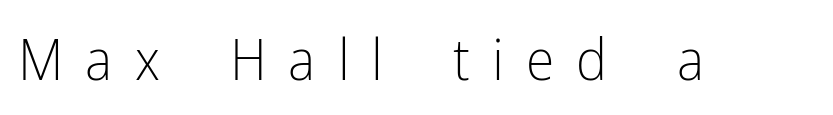
The image shows 58 px light, condensed sans-serif type, upright; set unusually wide letter spacing (+0.38 em), not underlined; low stroke contrast and a medium x-height.
